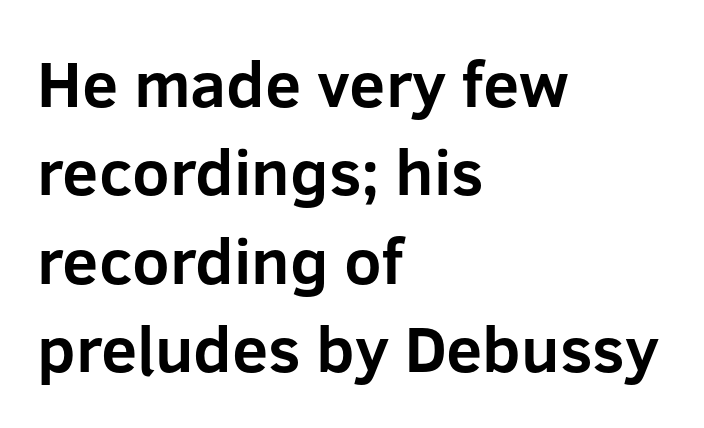
Q: Is the text bold? A: Yes.
Q: Is the text italic (slanted)? A: No, it is upright.
Q: Is the typeface a serif or a sans-serif typeface? A: Sans-serif.
Q: Is the text underlined? A: No.
Q: How is the paragraph aligned? A: Left-aligned.
Q: Is the spacing between letters normal or unusually wide? A: Normal.
Q: Is the spacing between lines tight, normal or loose? A: Normal.
Q: Width (condensed, normal, or wide)? A: Normal.
Q: Stroke contrast? A: Low.
Q: x-height? A: Medium.
Q: Monospaced? A: No.
